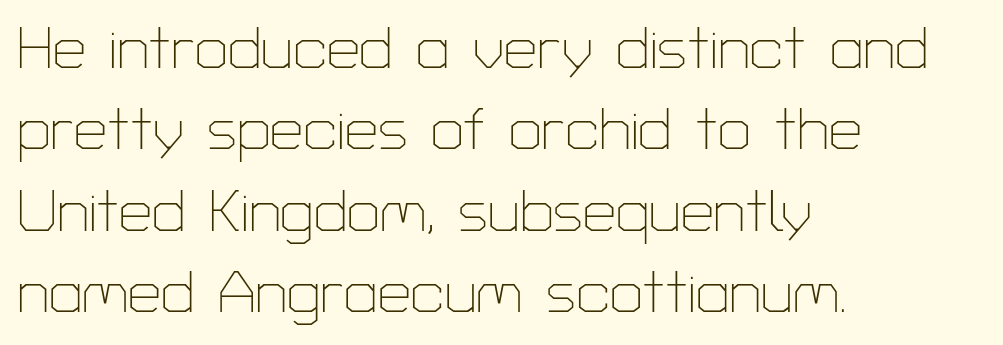
Q: Is the text bold? A: No.
Q: Is the text italic (slanted)? A: No, it is upright.
Q: Is the typeface a serif or a sans-serif typeface? A: Sans-serif.
Q: Is the text underlined? A: No.
Q: How is the paragraph aligned? A: Left-aligned.
Q: Is the spacing between letters normal or unusually wide? A: Normal.
Q: Is the spacing between lines tight, normal or loose? A: Normal.
Q: Width (condensed, normal, or wide)? A: Normal.
Q: Stroke contrast? A: Low.
Q: x-height? A: Medium.
Q: Monospaced? A: No.
